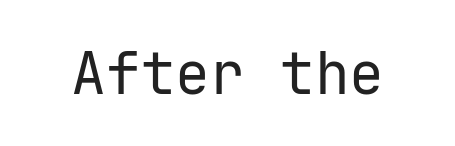
Q: Is the text bold? A: No.
Q: Is the text italic (slanted)? A: No, it is upright.
Q: Is the typeface a serif or a sans-serif typeface? A: Sans-serif.
Q: Is the text underlined? A: No.
Q: Is the spacing between letters normal or unusually wide? A: Normal.
Q: Width (condensed, normal, or wide)? A: Normal.
Q: Stroke contrast? A: Low.
Q: x-height? A: Medium.
Q: Monospaced? A: Yes.
